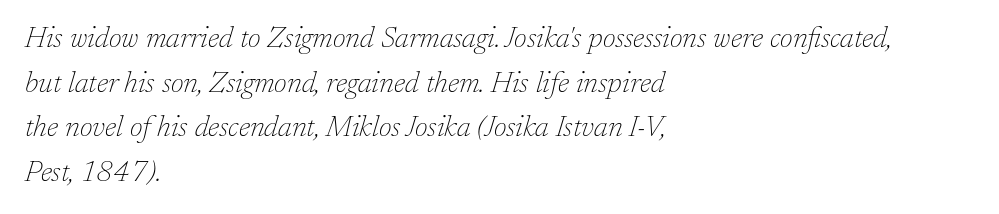
The specimen omits any rule beneath the text block's lines. Proportional: the letters do not fall into vertical columns. Successive baselines arrive at the customary interval. Weight: not bold — regular or lighter. These lines are composed in type with serifs.
